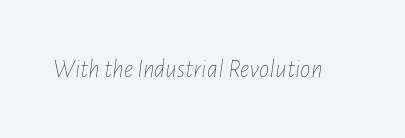
{"italic": "yes", "lean": "right", "slant_degrees": 7, "bold": "no", "underline": "no", "letter_spacing": "normal", "letter_spacing_em": 0.0, "glyph_px": 26}
